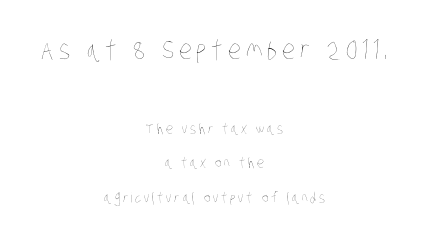
The image shows 26 px text type; set centered, loose line spacing (2.44x), not underlined; the first (top) block is 1.86x larger.
